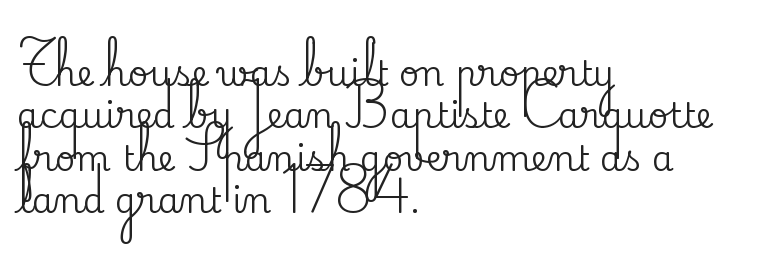
The image shows 35 px serif type, upright; set left-aligned, line spacing 1.21x, normal letter spacing, not underlined; medium stroke contrast and a small x-height.
